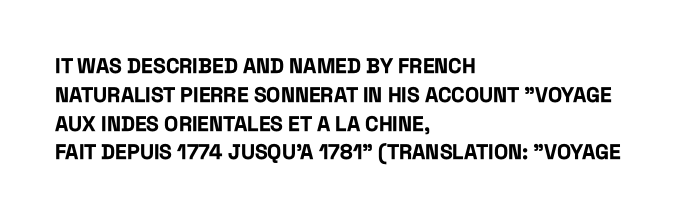
The image shows 21 px bold type, upright; set left-aligned, normal line spacing (1.37x), normal letter spacing, not underlined.
